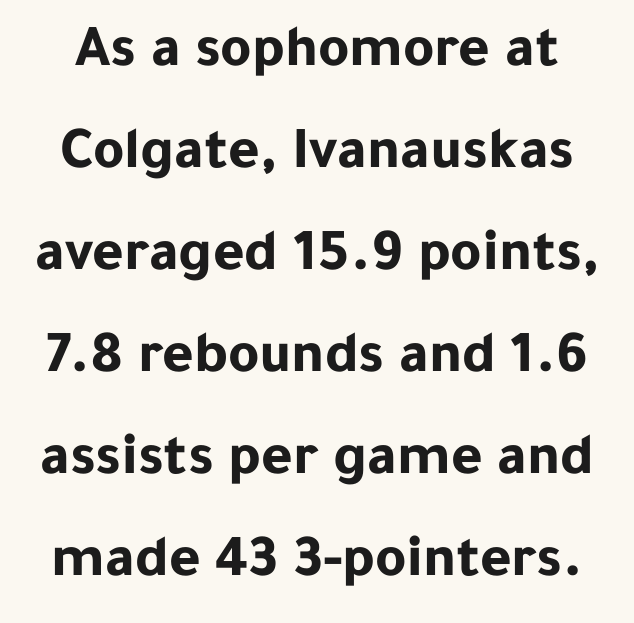
The image shows 60 px bold sans-serif type, upright; set normal line spacing (1.7x), normal letter spacing, not underlined; low stroke contrast and a medium x-height.
